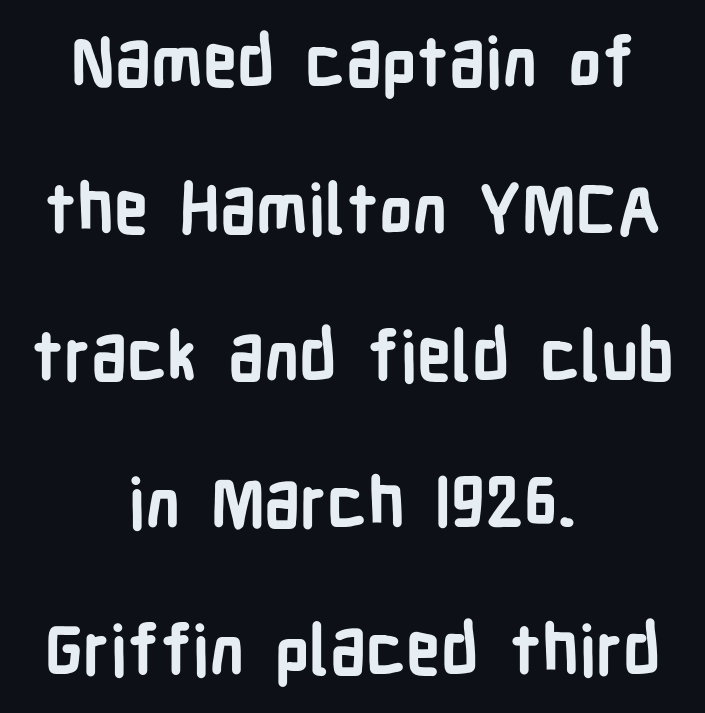
{"serif": "no", "italic": "no", "bold": "yes", "weight": "bold", "width": "condensed", "stroke_contrast": "low", "x_height": "medium", "monospaced": "no", "underline": "no", "align": "center", "line_spacing": "loose", "line_spacing_ratio": 2.16, "letter_spacing": "normal", "letter_spacing_em": 0.0, "glyph_px": 68}
